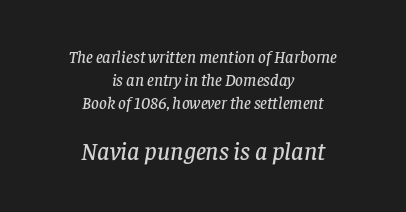
The letters in the lower block stand taller than those in the block above. Tall strokes in this sample are angled rather than plumb. Anything drawn beneath the words? Only blank space. The typesetter chose a symmetrical, centered arrangement here. Inter-character spacing is left at the font's built-in metrics.
